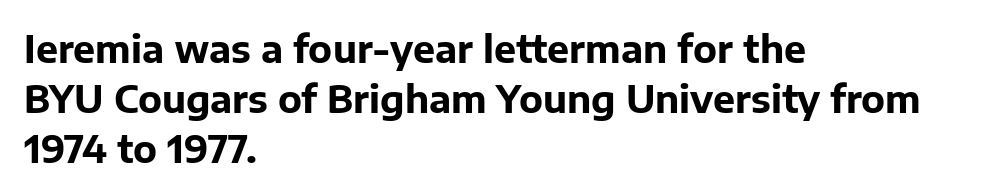
Q: Is the text bold? A: Yes.
Q: Is the text italic (slanted)? A: No, it is upright.
Q: Is the typeface a serif or a sans-serif typeface? A: Sans-serif.
Q: Is the text underlined? A: No.
Q: How is the paragraph aligned? A: Left-aligned.
Q: Is the spacing between letters normal or unusually wide? A: Normal.
Q: Is the spacing between lines tight, normal or loose? A: Normal.
Q: Width (condensed, normal, or wide)? A: Normal.
Q: Stroke contrast? A: Low.
Q: x-height? A: Medium.
Q: Monospaced? A: No.
